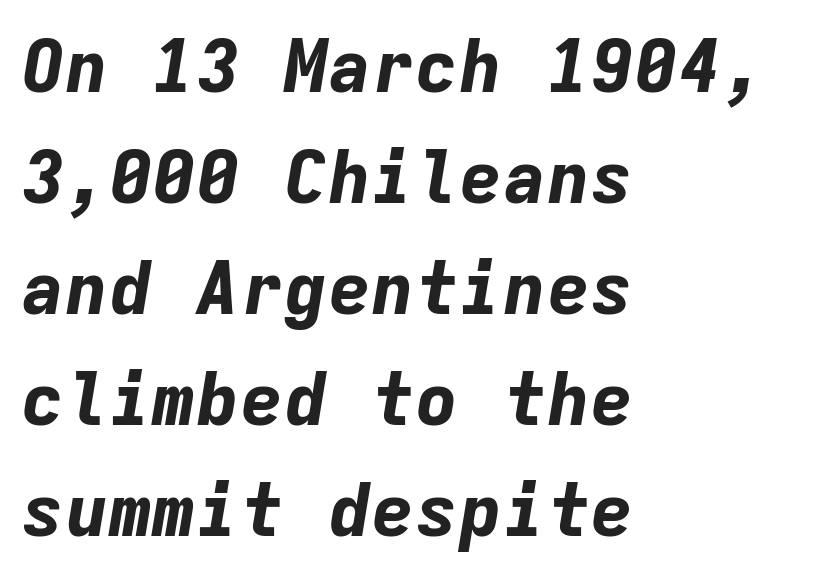
{"italic": "yes", "lean": "right", "slant_degrees": 9, "bold": "yes", "weight": "bold", "width": "normal", "stroke_contrast": "low", "x_height": "medium", "monospaced": "yes", "underline": "no", "align": "left", "line_spacing": "normal", "line_spacing_ratio": 1.52, "letter_spacing": "normal", "letter_spacing_em": 0.0, "glyph_px": 73}
